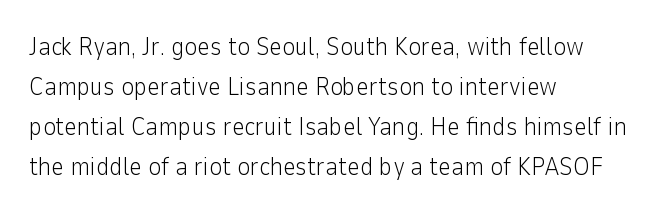
Q: Is the text bold? A: No.
Q: Is the text italic (slanted)? A: No, it is upright.
Q: Is the text underlined? A: No.
Q: How is the paragraph aligned? A: Left-aligned.
Q: Is the spacing between letters normal or unusually wide? A: Normal.
Q: Is the spacing between lines tight, normal or loose? A: Normal.
